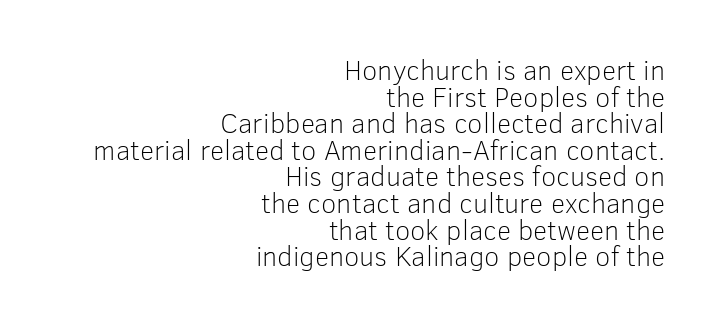
The image shows 28 px light sans-serif type, upright; set right-aligned, tight line spacing (0.95x), normal letter spacing, not underlined; low stroke contrast and a medium x-height.
